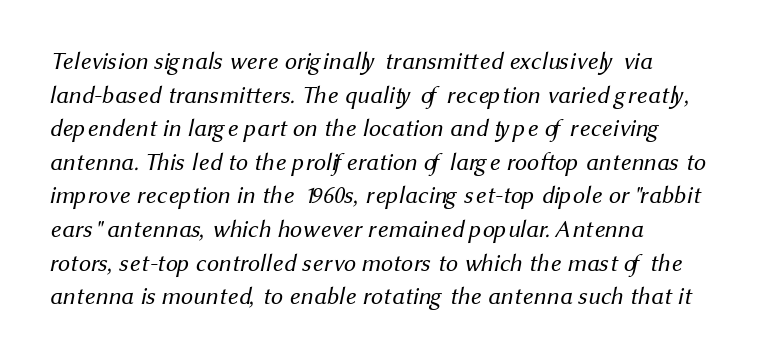
The image shows 24 px text type; set left-aligned, normal line spacing (1.4x), normal letter spacing, not underlined.
